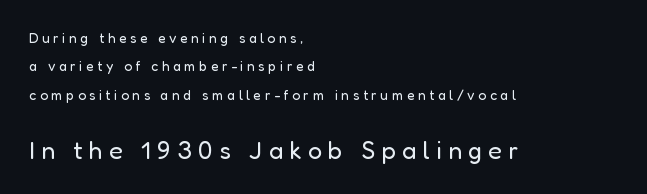
{"italic": "no", "bold": "no", "underline": "no", "align": "left", "line_spacing": "loose", "line_spacing_ratio": 2.02, "letter_spacing": "wide", "letter_spacing_em": 0.25, "larger_block": "second", "size_ratio": 1.79, "glyph_px": 25}
